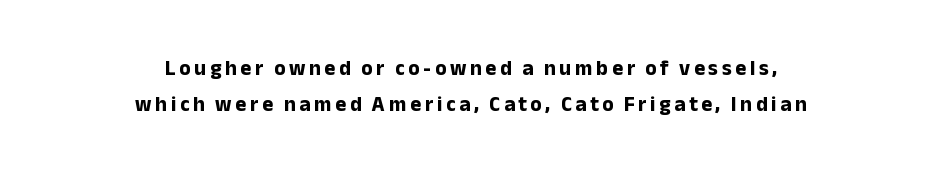
Just letters on the line, the space beneath them empty. On the weight axis this lands at bold, roughly 700. A roman cut, with each character standing at attention. This rendering uses center alignment, leaving both contours irregular but symmetric.
